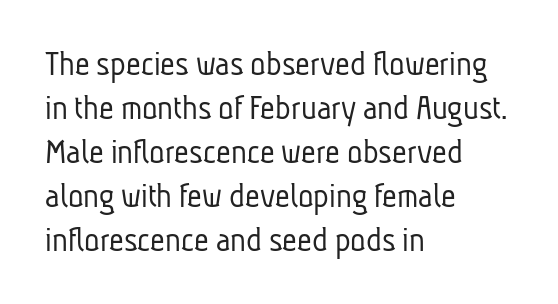
The image shows 36 px light, condensed sans-serif type; set left-aligned, line spacing 1.22x, normal letter spacing, not underlined; low stroke contrast and a medium x-height.
